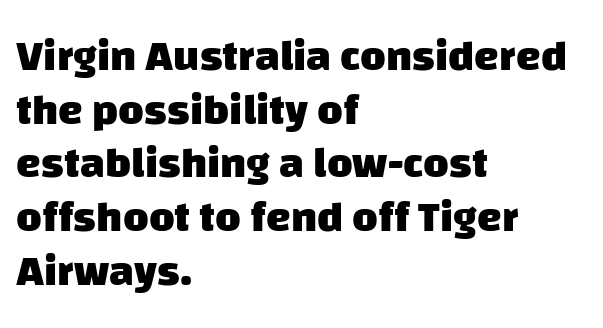
{"serif": "no", "bold": "yes", "weight": "heavy", "width": "normal", "stroke_contrast": "low", "x_height": "large", "monospaced": "no", "underline": "no", "align": "left", "line_spacing_ratio": 1.22, "letter_spacing": "normal", "letter_spacing_em": 0.0, "glyph_px": 44}
